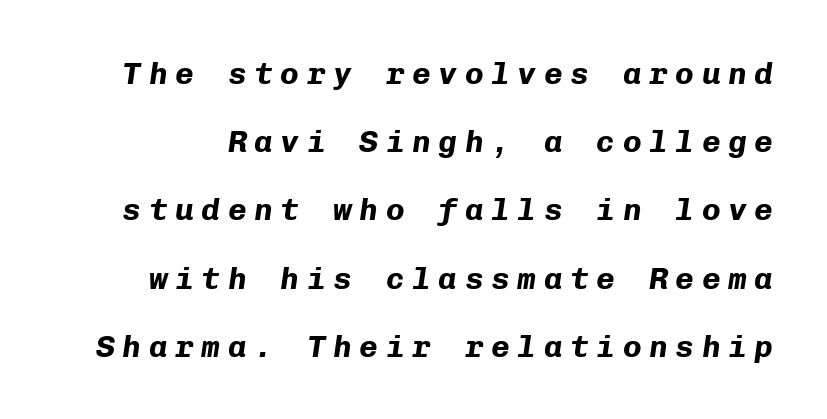
{"italic": "yes", "lean": "right", "slant_degrees": 8, "bold": "yes", "weight": "bold", "width": "normal", "stroke_contrast": "low", "x_height": "medium", "monospaced": "yes", "underline": "no", "line_spacing": "loose", "line_spacing_ratio": 2.2, "letter_spacing": "wide", "letter_spacing_em": 0.25, "glyph_px": 31}
